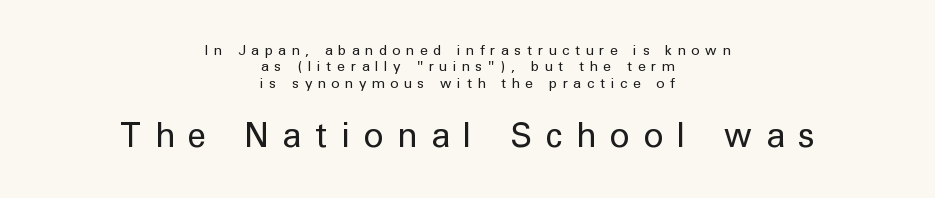
The image shows 34 px regular-weight sans-serif type, upright; set centered, line spacing 1.17x, unusually wide letter spacing (+0.42 em), not underlined; the second (bottom) block is 2.43x larger; low stroke contrast and a medium x-height.
